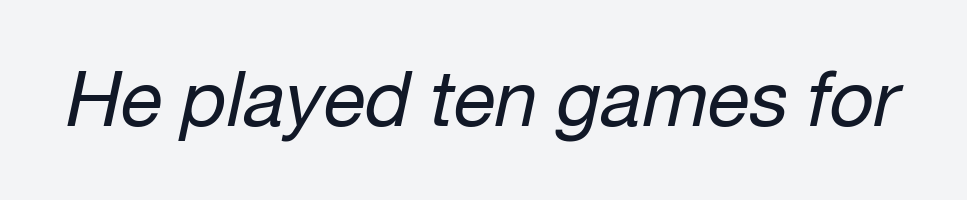
{"italic": "yes", "lean": "right", "slant_degrees": 12, "bold": "no", "weight": "regular", "width": "normal", "stroke_contrast": "low", "x_height": "medium", "monospaced": "no", "underline": "no", "letter_spacing": "normal", "letter_spacing_em": 0.0, "glyph_px": 77}
